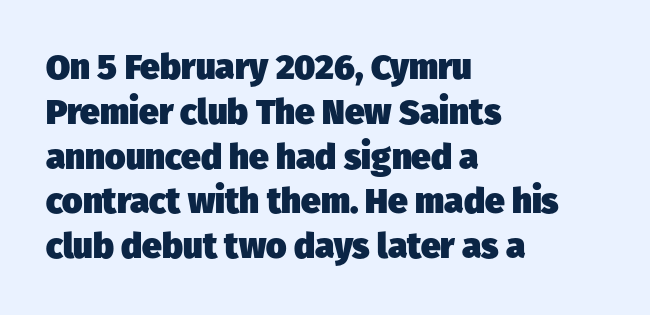
The compositor pushed each line to the left boundary. The specimen omits any rule beneath the text block's lines. A typesetter would call this leading conventional body-copy spacing. The letters sit at their default tracking, neither squeezed nor spread.
